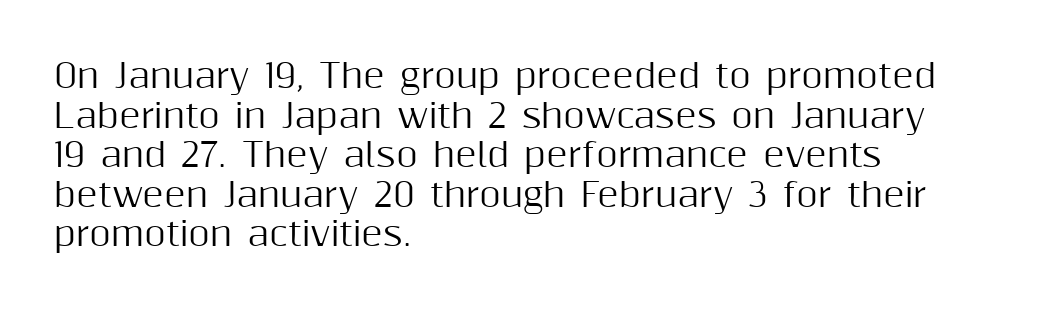
Q: Is the text italic (slanted)? A: No, it is upright.
Q: Is the typeface a serif or a sans-serif typeface? A: Sans-serif.
Q: Is the text underlined? A: No.
Q: How is the paragraph aligned? A: Left-aligned.
Q: Is the spacing between letters normal or unusually wide? A: Normal.
Q: Width (condensed, normal, or wide)? A: Normal.
Q: Stroke contrast? A: Medium.
Q: x-height? A: Medium.
Q: Monospaced? A: No.
